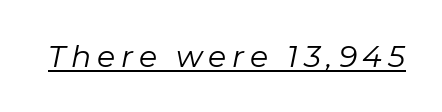
Is the type heavy? It reads as light-to-regular instead. Has an underline been added? It has. Here the designer chose a conventional face with non-uniform glyph widths. The lettering tilts uniformly, giving the passage an italic look.
